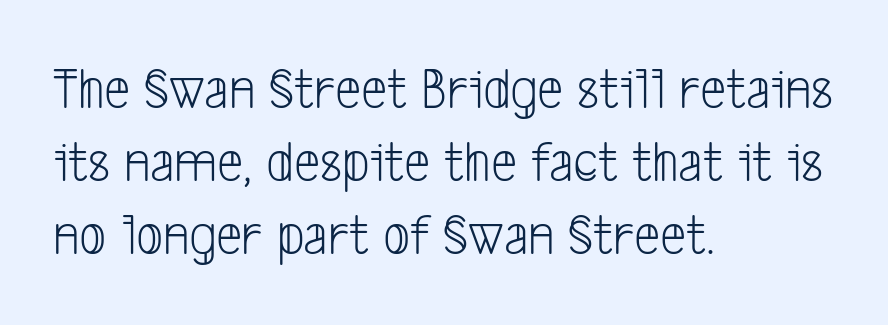
Nope, no serifs anywhere on these letters. Type without underlining. Here the designer chose a conventional face with non-uniform glyph widths. The rendering keeps characters at their native spacing.
